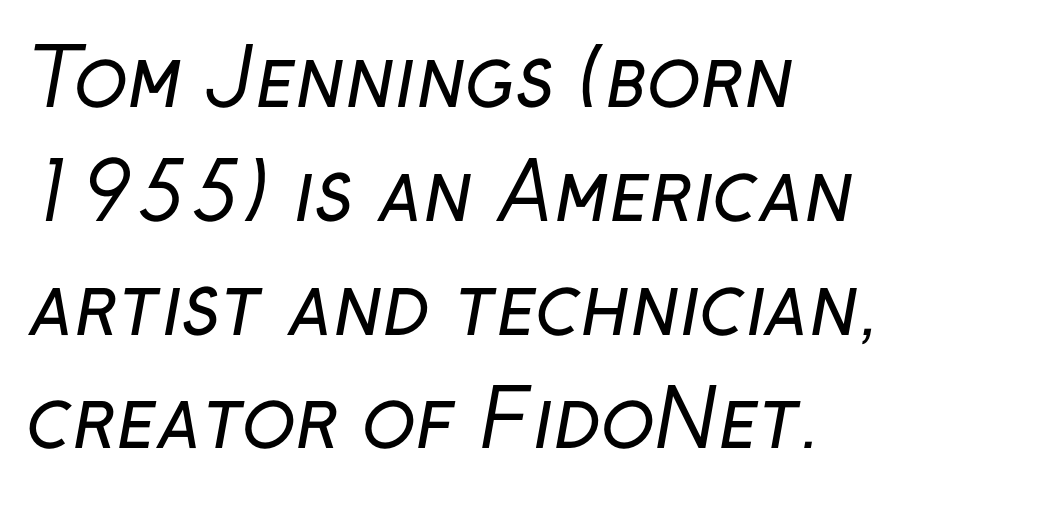
{"serif": "no", "bold": "no", "weight": "regular", "width": "normal", "stroke_contrast": "low", "x_height": "medium", "monospaced": "no", "underline": "no", "align": "left", "line_spacing": "normal", "line_spacing_ratio": 1.44, "letter_spacing": "normal", "letter_spacing_em": 0.0, "glyph_px": 79}
